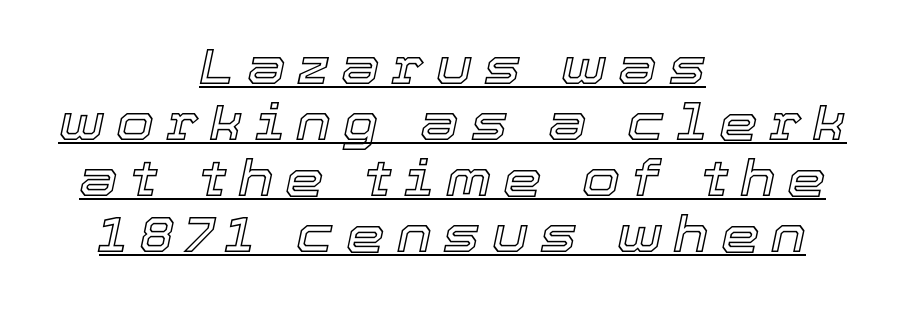
The image shows 49 px text type, italic (leaning right); set centered, tight line spacing (1.14x), unusually wide letter spacing (+0.24 em), underlined; a medium x-height.
